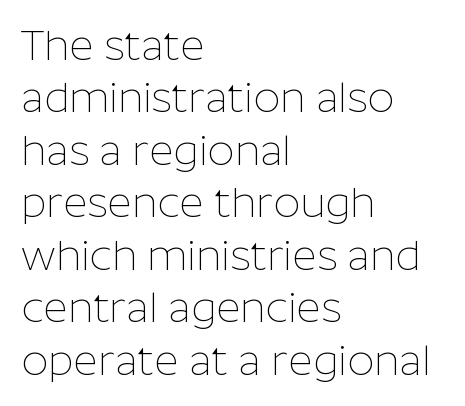
Serif or sans? Sans — the stroke terminals are bare. Each stroke keeps to a modest, everyday thickness or less. A typesetter would call this proportional, since set widths differ per character. The rendering uses a moderate line-height, typical for paragraphs. Lines of text with bare space underneath. Posture: upright roman.
